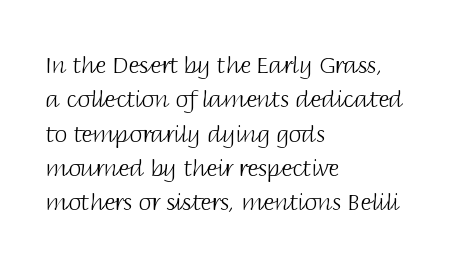
Q: Is the text bold? A: No.
Q: Is the text italic (slanted)? A: No, it is upright.
Q: Is the text underlined? A: No.
Q: How is the paragraph aligned? A: Left-aligned.
Q: Is the spacing between letters normal or unusually wide? A: Normal.
Q: Is the spacing between lines tight, normal or loose? A: Normal.
